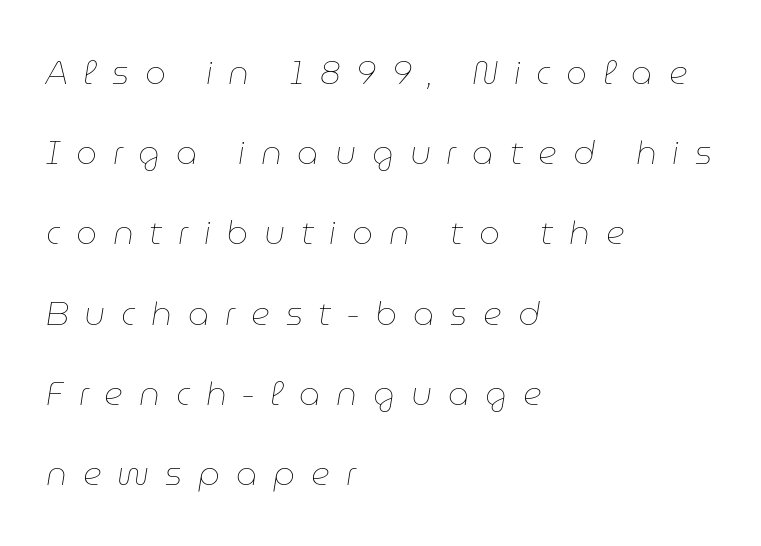
{"italic": "yes", "lean": "right", "slant_degrees": 9, "bold": "no", "weight": "thin", "width": "normal", "stroke_contrast": "low", "x_height": "medium", "monospaced": "no", "underline": "no", "align": "left", "line_spacing": "loose", "line_spacing_ratio": 2.43, "letter_spacing": "wide", "letter_spacing_em": 0.48, "glyph_px": 33}
